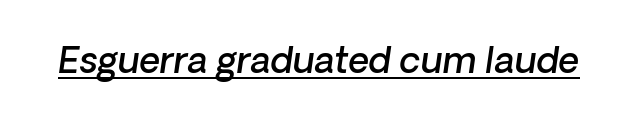
{"serif": "no", "bold": "semi", "weight": "semibold", "width": "normal", "stroke_contrast": "low", "x_height": "medium", "monospaced": "no", "underline": "yes", "letter_spacing": "normal", "letter_spacing_em": 0.0, "glyph_px": 36}
